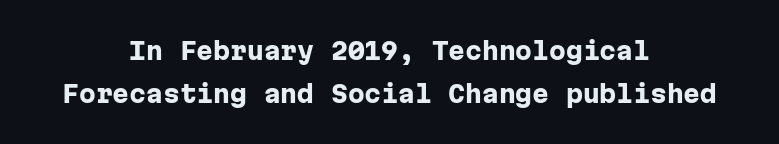
{"italic": "no", "bold": "yes", "underline": "no", "align": "center", "line_spacing_ratio": 1.79, "letter_spacing": "normal", "letter_spacing_em": 0.0, "glyph_px": 24}
